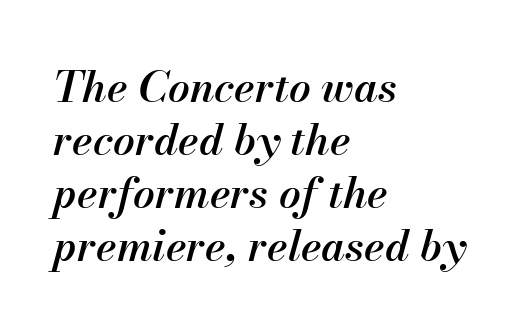
The image shows 43 px semibold type, italic (leaning right); set left-aligned, line spacing 1.23x, normal letter spacing, not underlined; medium stroke contrast and a small x-height.
